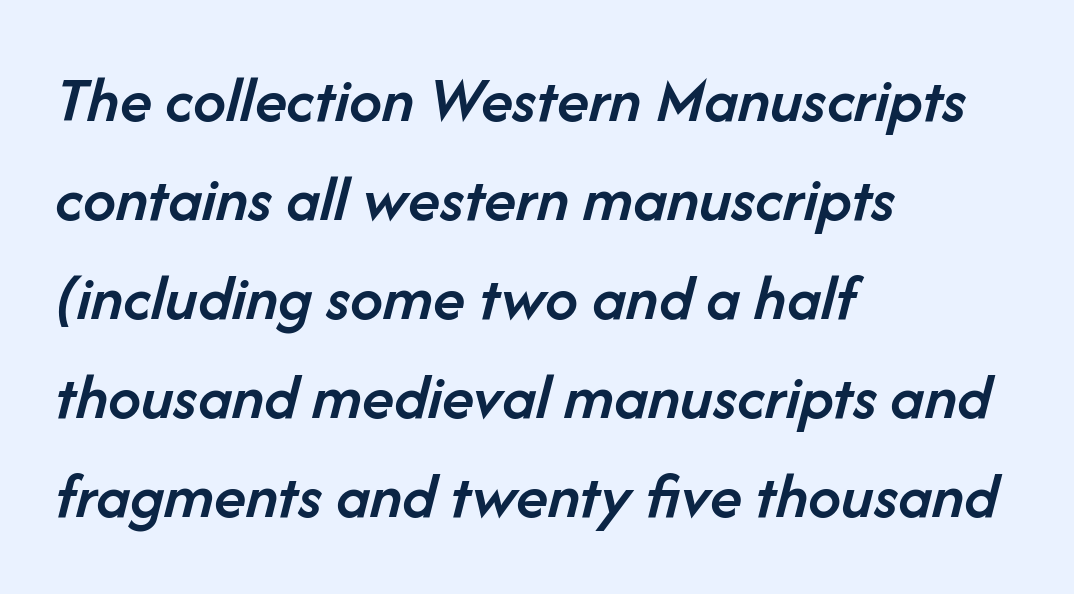
The image shows 66 px semibold type, italic (leaning right); set left-aligned, normal line spacing (1.5x), normal letter spacing, not underlined; low stroke contrast and a medium x-height.
